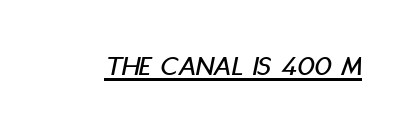
Q: Is the text italic (slanted)? A: Yes, it leans right by about 11 degrees.
Q: Is the text underlined? A: Yes.
Q: Is the spacing between letters normal or unusually wide? A: Normal.
Q: Width (condensed, normal, or wide)? A: Condensed.
Q: Stroke contrast? A: Low.
Q: x-height? A: Large.
Q: Monospaced? A: No.
